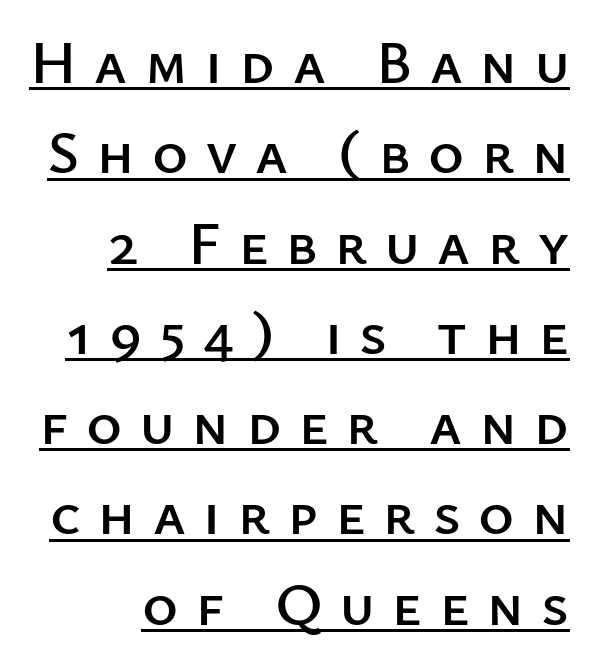
The image shows 61 px sans-serif type, upright; set normal line spacing (1.48x), unusually wide letter spacing (+0.29 em), underlined; low stroke contrast and a medium x-height.
